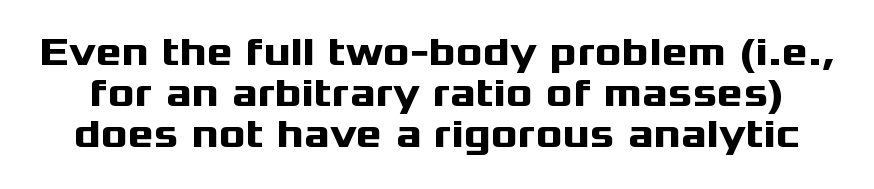
{"serif": "no", "italic": "no", "bold": "yes", "weight": "heavy", "width": "wide", "stroke_contrast": "medium", "x_height": "medium", "monospaced": "no", "underline": "no", "line_spacing": "tight", "line_spacing_ratio": 1.02, "letter_spacing": "normal", "letter_spacing_em": 0.0, "glyph_px": 40}
